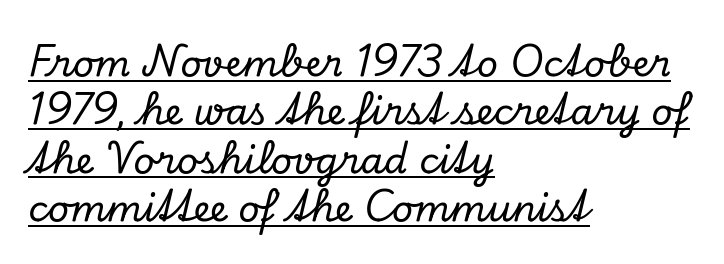
Observe the serifs anchoring each vertical stroke in this sample. Honestly, the letter spacing is just normal — you wouldn't notice it. The typesetter chose a ragged-right arrangement here. If you measured baseline to baseline, you'd find a middling distance. The face used here has a pronounced slope to its letters. Emphasis is given by a line drawn under the lettering.
